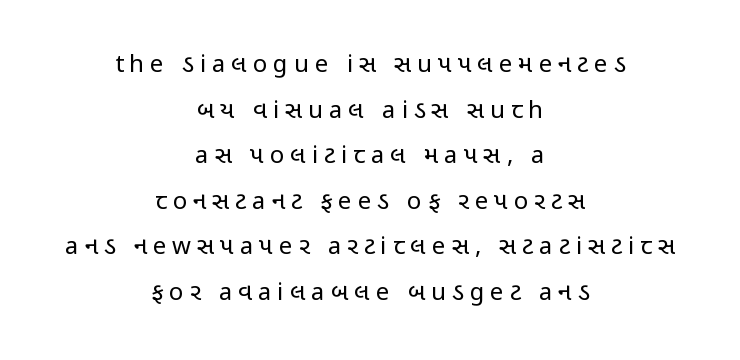
The lettering stays uniformly vertical, giving the passage a roman look. No chunkiness to these letters — they're not bold. Quick note: interline space is abundant. In CSS terms this would be text-align: center. The letterforms stand isolated, each surrounded by extra space. Underlining? Definitely not there.
